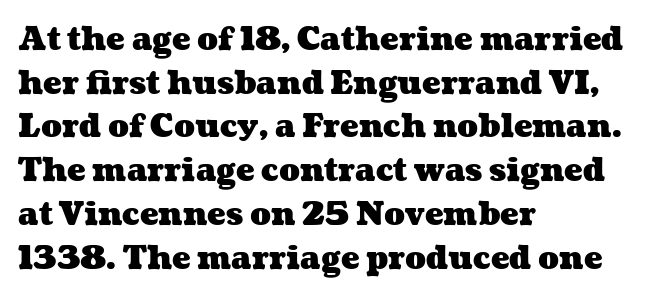
Here the designer chose a conventional face with non-uniform glyph widths. What's the leading like? Ordinary, nothing unusual. The area under the type is left untouched. A classic flush-left, rag-right setting is used for this passage.
